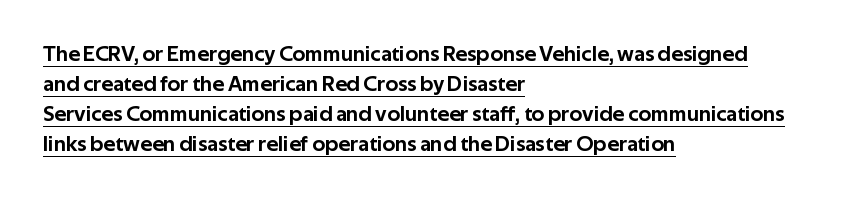
Characters follow at the spacing the type designer built in. The ragged edge is on the right, which tells us the setting is flush left. A baseline rule has been typeset under these characters. Vertical strokes here are truly vertical. The block of text has a typical density, with ordinary space between rows.
